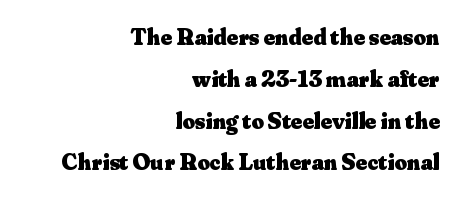
{"italic": "no", "bold": "yes", "underline": "no", "align": "right", "line_spacing_ratio": 1.74, "letter_spacing": "normal", "letter_spacing_em": 0.0, "glyph_px": 24}
